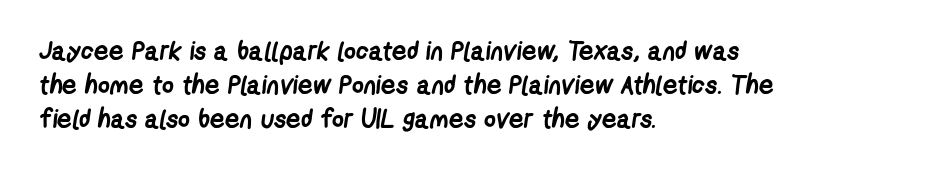
The image shows 26 px bold type; set left-aligned, normal line spacing (1.3x), normal letter spacing, not underlined.
